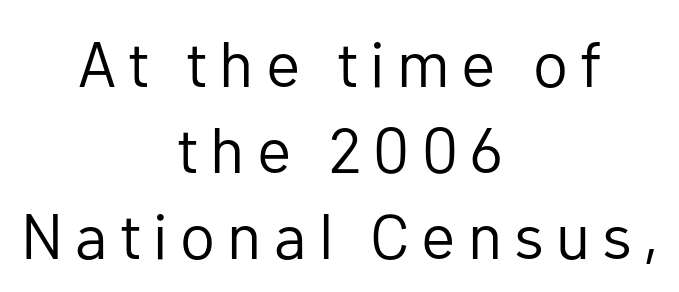
{"serif": "no", "italic": "no", "bold": "no", "weight": "regular", "width": "normal", "stroke_contrast": "low", "x_height": "medium", "monospaced": "no", "underline": "no", "align": "center", "line_spacing": "normal", "line_spacing_ratio": 1.34, "glyph_px": 64}
